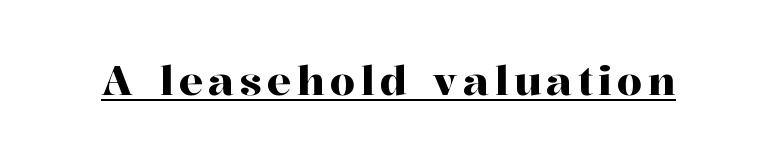
{"serif": "yes", "italic": "no", "width": "normal", "stroke_contrast": "high", "x_height": "medium", "monospaced": "no", "underline": "yes", "glyph_px": 40}
